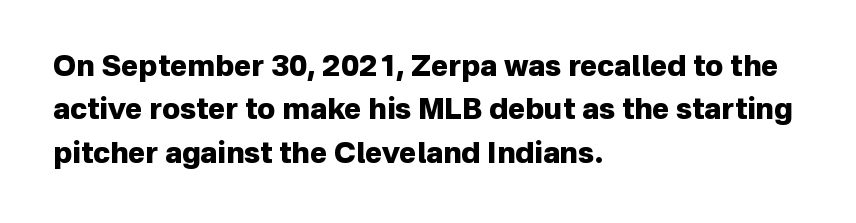
{"serif": "no", "italic": "no", "bold": "yes", "weight": "heavy", "width": "normal", "stroke_contrast": "low", "x_height": "medium", "monospaced": "no", "underline": "no", "align": "left", "line_spacing": "normal", "line_spacing_ratio": 1.5, "letter_spacing": "normal", "letter_spacing_em": 0.0, "glyph_px": 29}
